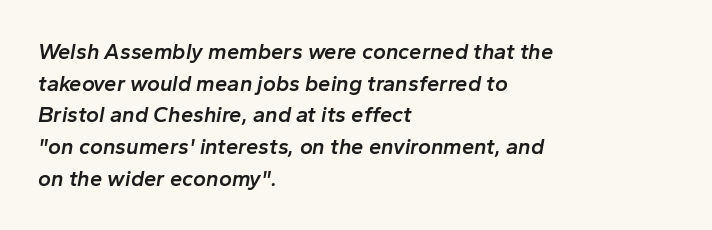
Characters follow at the spacing the type designer built in. The rendering uses a semibold face; strokes are thickened but not to full bold. Summary of vertical rhythm: regular, with standard interline spacing. The glyphs are unaccompanied by any horizontal stroke below them. The passage is arranged the way most books set body copy — flush left. A typesetter would mark this as italic.
